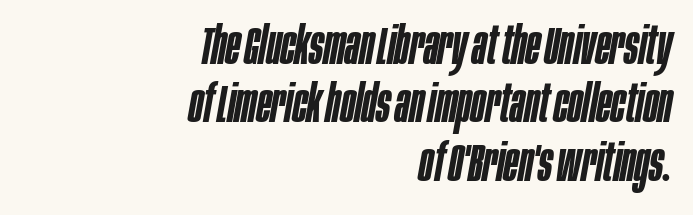
{"italic": "yes", "lean": "right", "slant_degrees": 10, "bold": "semi", "weight": "semibold", "width": "condensed", "stroke_contrast": "low", "x_height": "large", "monospaced": "no", "underline": "no", "align": "right", "line_spacing": "tight", "line_spacing_ratio": 1.1, "letter_spacing": "normal", "letter_spacing_em": 0.0, "glyph_px": 53}
